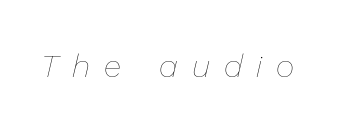
Stems and bowls with no extra thickness — not bold. The line texture is sparse and dotted thanks to wide tracking. Spacing verdict: proportional, widths tailored to each character. Words float on clear page, feet unadorned. The face used here has a pronounced slope to its letters.
